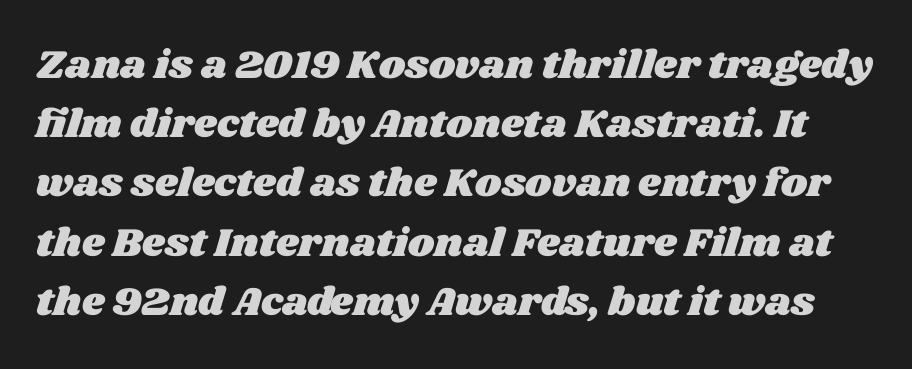
The image shows 40 px wide type; set normal line spacing (1.48x), normal letter spacing, not underlined; medium stroke contrast and a large x-height.
